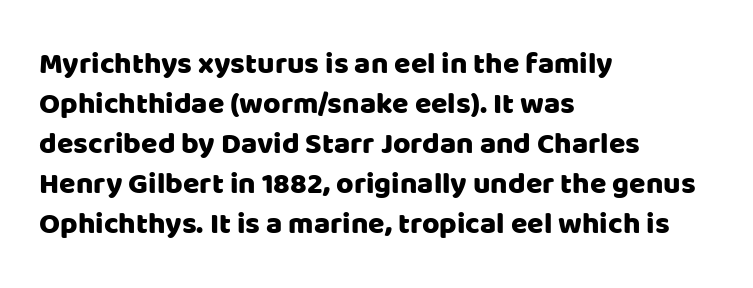
The leading is moderate, giving the passage an even texture. The face used here is proportionally spaced, like ordinary book or web type. Letters rest on an invisible, unmarked baseline. How are the letters spaced? Ordinarily, with no added tracking. The type sits square on the baseline with zero lean.
